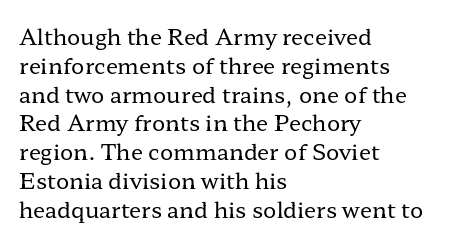
The image shows 22 px text type, upright; set left-aligned, normal line spacing (1.31x), normal letter spacing, not underlined.
